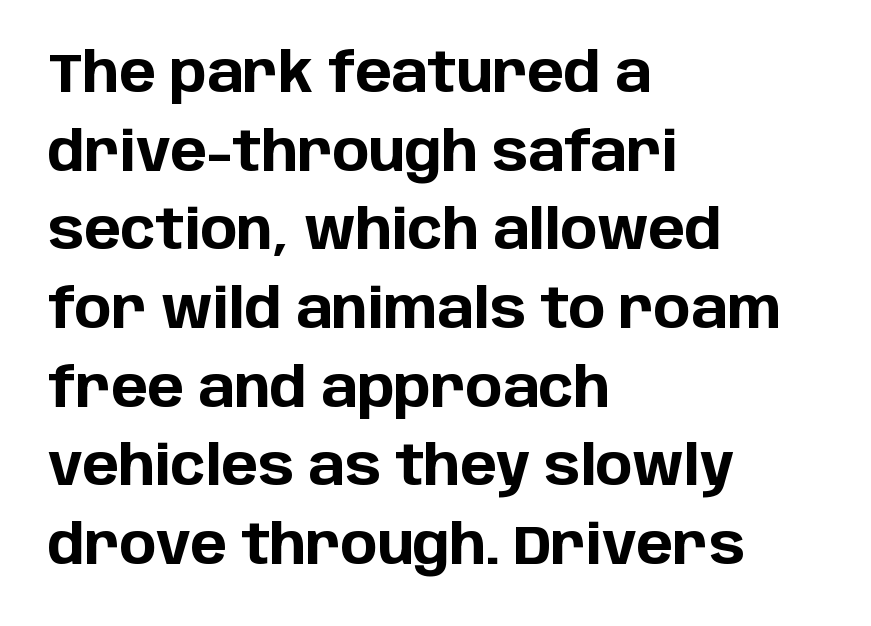
I'd call this a sans setting — the letters go barefoot. Anything drawn beneath the words? Only blank space. Alignment: flush left. Inter-character spacing is left at the font's built-in metrics.
